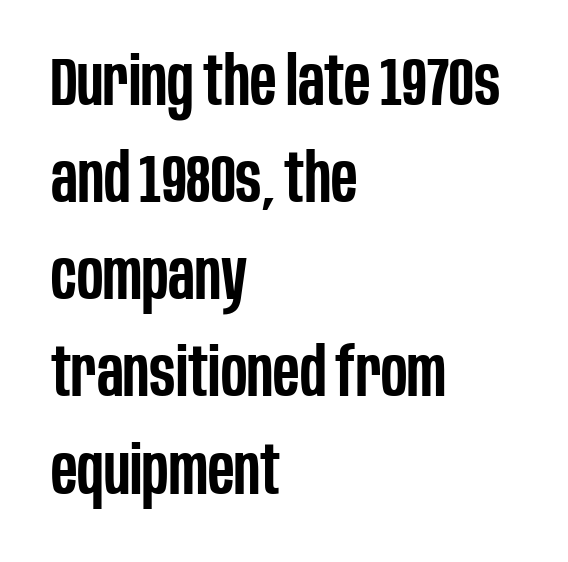
The font's upright variant was chosen for this text. The characters look somewhat weighty, a semibold short of true bold. Think of a printed novel: that variable character pitch is what you see here. The leading is moderate, giving the passage an even texture. Honestly, there is no underline to notice here at all. These lines are composed in type without serifs.
